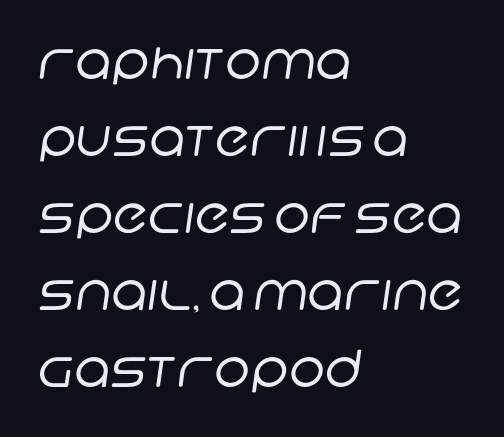
Q: Is the text bold? A: No.
Q: Is the typeface a serif or a sans-serif typeface? A: Sans-serif.
Q: Is the text underlined? A: No.
Q: How is the paragraph aligned? A: Left-aligned.
Q: Is the spacing between letters normal or unusually wide? A: Normal.
Q: Is the spacing between lines tight, normal or loose? A: Normal.
Q: Width (condensed, normal, or wide)? A: Normal.
Q: Stroke contrast? A: Low.
Q: x-height? A: Large.
Q: Monospaced? A: No.
